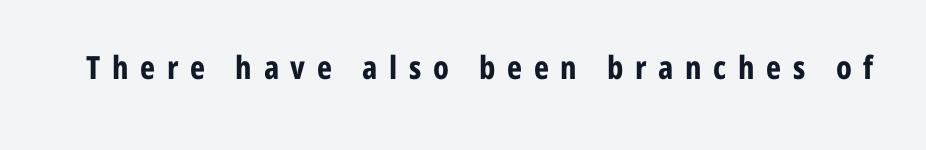
{"serif": "no", "italic": "no", "bold": "yes", "weight": "bold", "width": "condensed", "stroke_contrast": "low", "x_height": "medium", "monospaced": "no", "underline": "no", "letter_spacing": "wide", "letter_spacing_em": 0.36, "glyph_px": 32}
